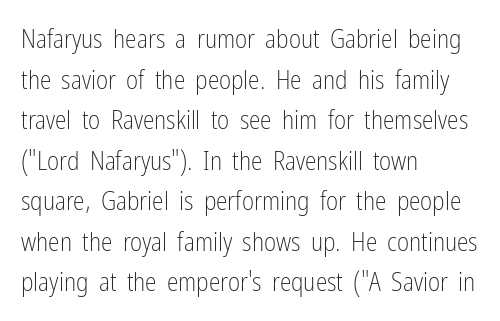
{"italic": "no", "bold": "no", "underline": "no", "align": "left", "line_spacing": "normal", "line_spacing_ratio": 1.56, "letter_spacing": "normal", "letter_spacing_em": 0.0, "glyph_px": 26}
